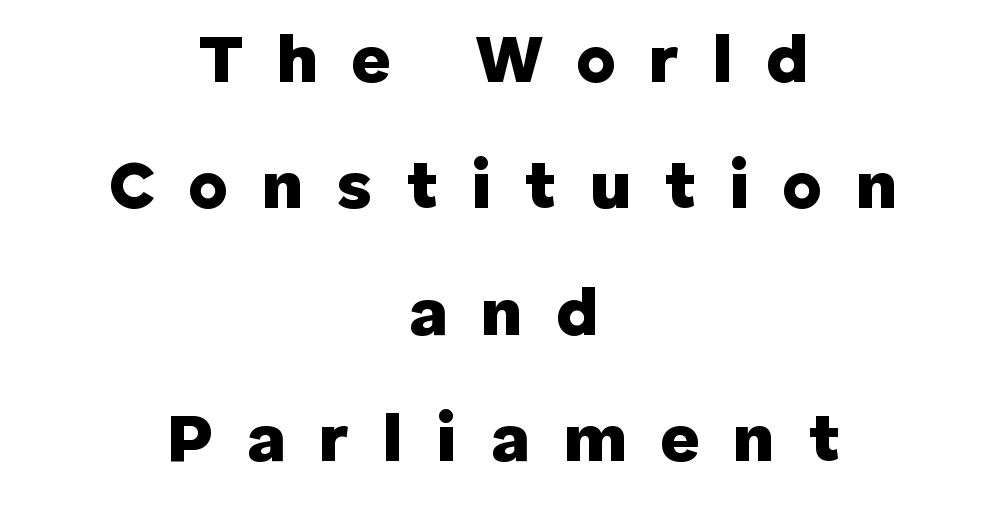
Q: Is the text bold? A: Yes.
Q: Is the text italic (slanted)? A: No, it is upright.
Q: Is the typeface a serif or a sans-serif typeface? A: Sans-serif.
Q: Is the text underlined? A: No.
Q: How is the paragraph aligned? A: Centered.
Q: Is the spacing between letters normal or unusually wide? A: Unusually wide.
Q: Width (condensed, normal, or wide)? A: Normal.
Q: Stroke contrast? A: Low.
Q: x-height? A: Medium.
Q: Monospaced? A: No.
